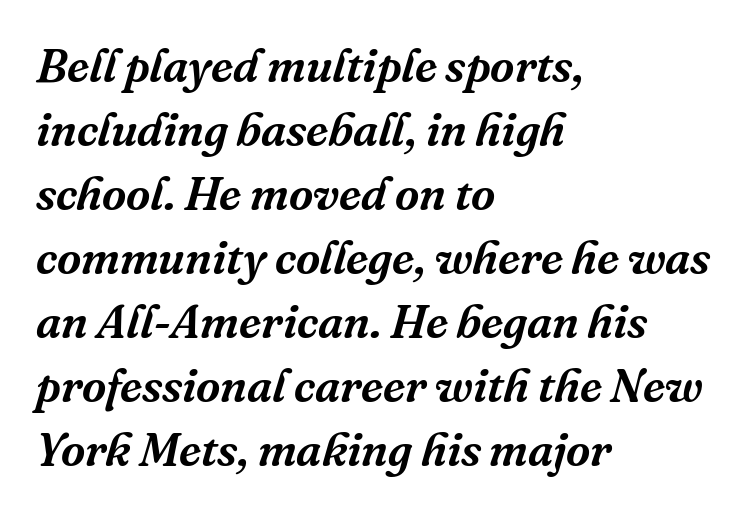
Q: Is the text italic (slanted)? A: Yes, it leans right by about 16 degrees.
Q: Is the typeface a serif or a sans-serif typeface? A: Serif.
Q: Is the text underlined? A: No.
Q: How is the paragraph aligned? A: Left-aligned.
Q: Is the spacing between letters normal or unusually wide? A: Normal.
Q: Is the spacing between lines tight, normal or loose? A: Normal.
Q: Width (condensed, normal, or wide)? A: Normal.
Q: Stroke contrast? A: Medium.
Q: x-height? A: Medium.
Q: Monospaced? A: No.
